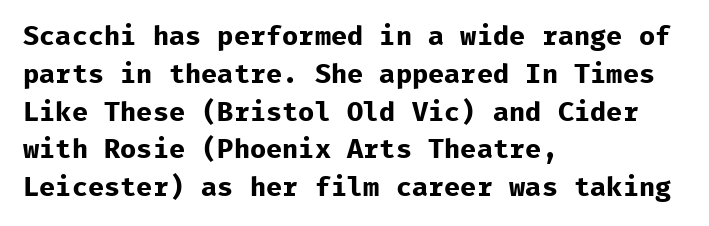
The image shows 27 px bold type, upright; set left-aligned, normal line spacing (1.4x), normal letter spacing, not underlined.
